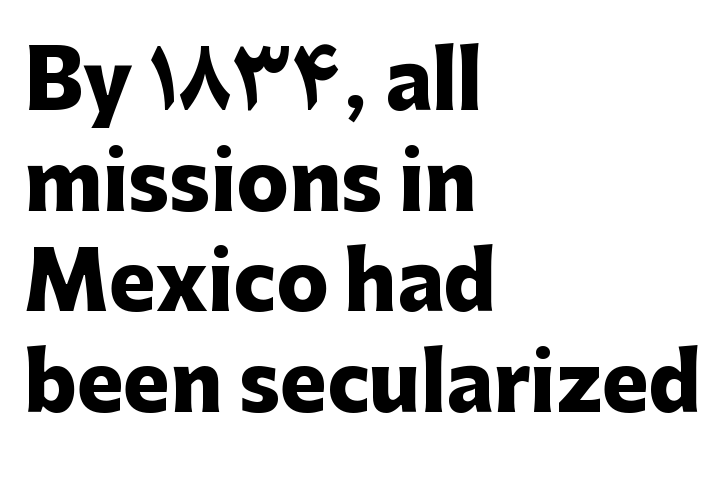
Q: Is the text bold? A: Yes.
Q: Is the text italic (slanted)? A: No, it is upright.
Q: Is the typeface a serif or a sans-serif typeface? A: Sans-serif.
Q: Is the text underlined? A: No.
Q: How is the paragraph aligned? A: Left-aligned.
Q: Is the spacing between letters normal or unusually wide? A: Normal.
Q: Is the spacing between lines tight, normal or loose? A: Normal.
Q: Width (condensed, normal, or wide)? A: Normal.
Q: Stroke contrast? A: Low.
Q: x-height? A: Medium.
Q: Monospaced? A: No.
